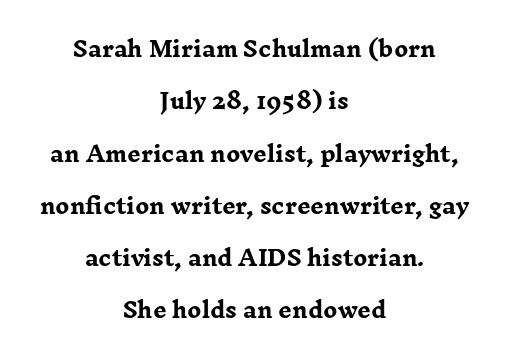
{"italic": "no", "bold": "yes", "underline": "no", "align": "center", "line_spacing": "loose", "line_spacing_ratio": 2.49, "letter_spacing": "normal", "letter_spacing_em": 0.0, "glyph_px": 21}
